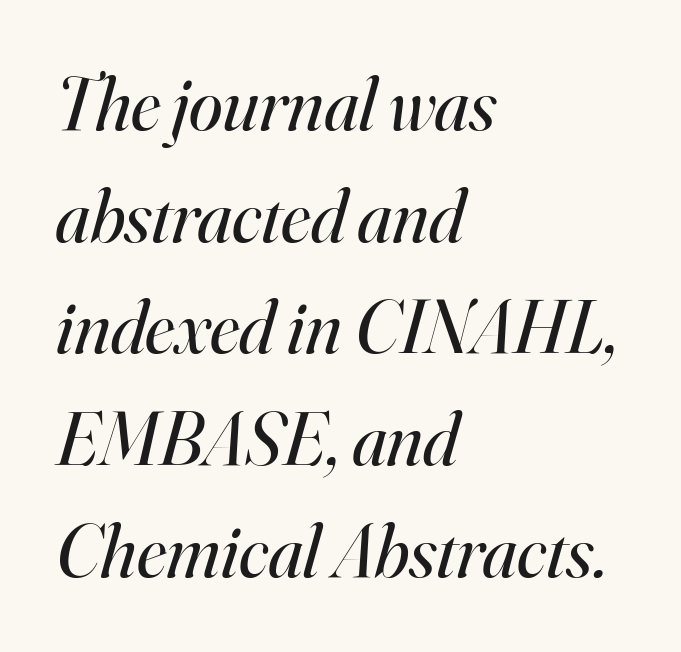
Q: Is the text bold? A: No.
Q: Is the text italic (slanted)? A: Yes, it leans right by about 16 degrees.
Q: Is the typeface a serif or a sans-serif typeface? A: Serif.
Q: Is the text underlined? A: No.
Q: How is the paragraph aligned? A: Left-aligned.
Q: Is the spacing between letters normal or unusually wide? A: Normal.
Q: Is the spacing between lines tight, normal or loose? A: Normal.
Q: Width (condensed, normal, or wide)? A: Normal.
Q: Stroke contrast? A: High.
Q: x-height? A: Small.
Q: Monospaced? A: No.
